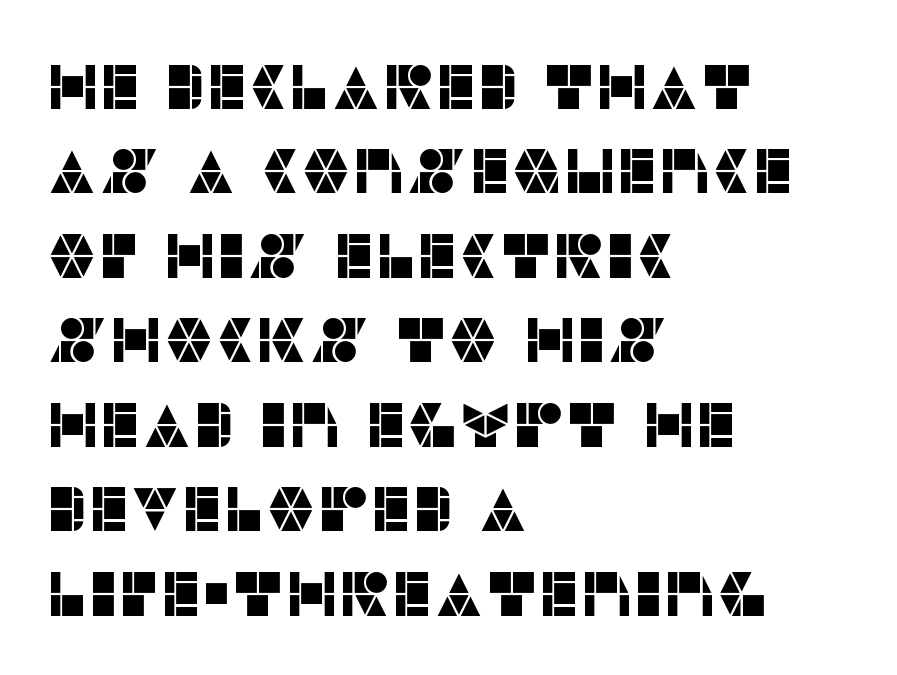
Q: Is the text italic (slanted)? A: No, it is upright.
Q: Is the typeface a serif or a sans-serif typeface? A: Sans-serif.
Q: Is the text underlined? A: No.
Q: How is the paragraph aligned? A: Left-aligned.
Q: Is the spacing between letters normal or unusually wide? A: Normal.
Q: Is the spacing between lines tight, normal or loose? A: Normal.
Q: Width (condensed, normal, or wide)? A: Normal.
Q: Stroke contrast? A: Low.
Q: x-height? A: Large.
Q: Monospaced? A: No.
